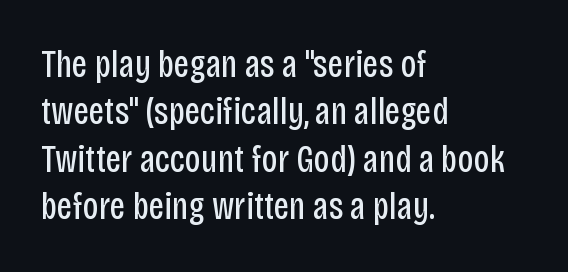
Q: Is the text bold? A: No.
Q: Is the text italic (slanted)? A: No, it is upright.
Q: Is the typeface a serif or a sans-serif typeface? A: Sans-serif.
Q: Is the text underlined? A: No.
Q: How is the paragraph aligned? A: Left-aligned.
Q: Is the spacing between letters normal or unusually wide? A: Normal.
Q: Is the spacing between lines tight, normal or loose? A: Normal.
Q: Width (condensed, normal, or wide)? A: Condensed.
Q: Stroke contrast? A: Low.
Q: x-height? A: Large.
Q: Monospaced? A: No.
